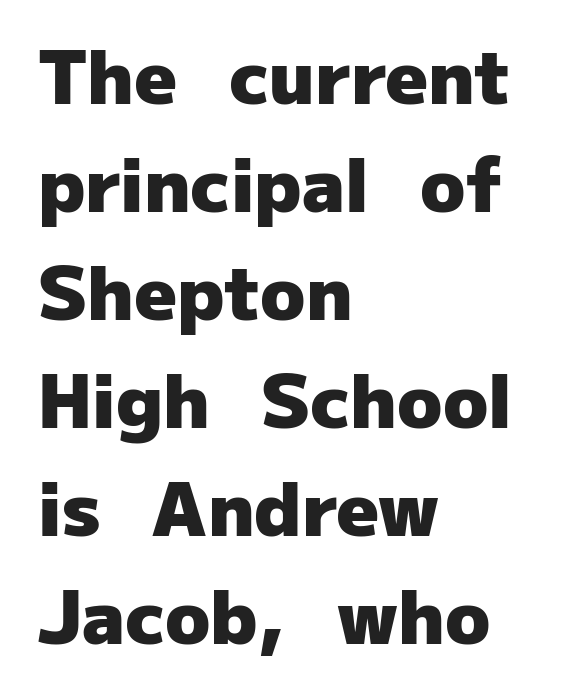
The image shows 74 px heavy sans-serif type, upright; set left-aligned, normal line spacing (1.46x), normal letter spacing, not underlined; low stroke contrast and a medium x-height.
